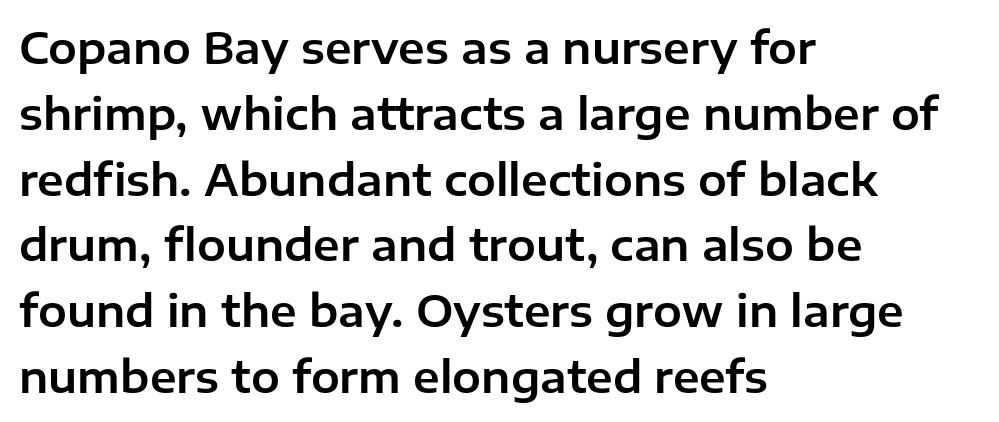
The face used here is proportionally spaced, like ordinary book or web type. Stroke terminals: plain, sans-serif. Baseline-to-baseline distance is the conventional proportion of letter height. Tall strokes in this sample are plumb rather than angled. The line texture is even and compact thanks to regular tracking.
